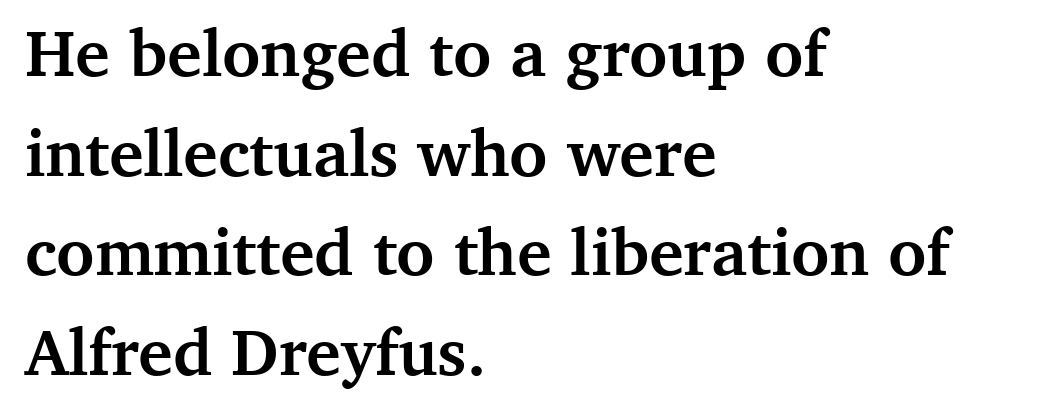
The image shows 66 px semibold serif type, upright; set left-aligned, normal line spacing (1.51x), normal letter spacing, not underlined; medium stroke contrast and a medium x-height.
